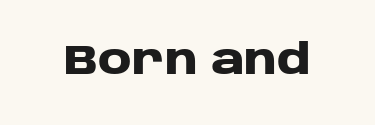
The rendering uses a bold face; every stroke is thick and dark. Vertical strokes here are truly vertical. Students, note that the glyphs here touch the page at normal intervals. No word sits above an underline.
